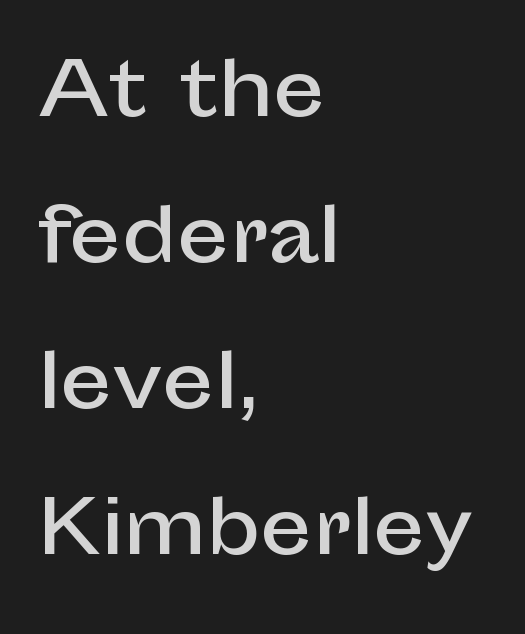
Nobody drew a line under any word here. The text block is weighted toward the left margin, trailing off unevenly rightward. You could not count columns in this text — the font is proportionally spaced. A typesetter would call this leading open, well beyond the default. The rendering shows plain stroke endings on the letterforms — a sans-serif design.
